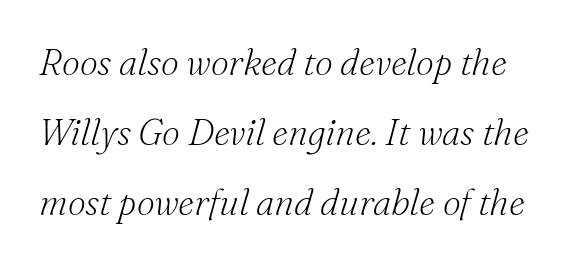
{"serif": "yes", "italic": "yes", "lean": "right", "slant_degrees": 16, "bold": "no", "weight": "light", "width": "normal", "stroke_contrast": "medium", "x_height": "small", "monospaced": "no", "underline": "no", "line_spacing": "loose", "line_spacing_ratio": 1.94, "letter_spacing": "normal", "letter_spacing_em": 0.0, "glyph_px": 36}
